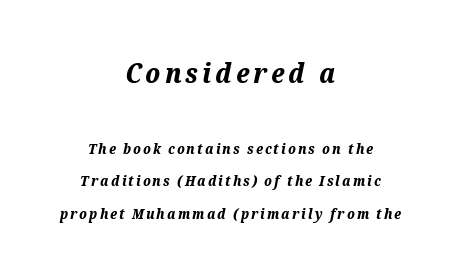
Typographic density is high because the face is bold. Descender tails drop into unmarked territory. Which chunk is bigger? The first one — the top block dwarfs the bottom. A student would call this center alignment; a typographer would say set centered.
